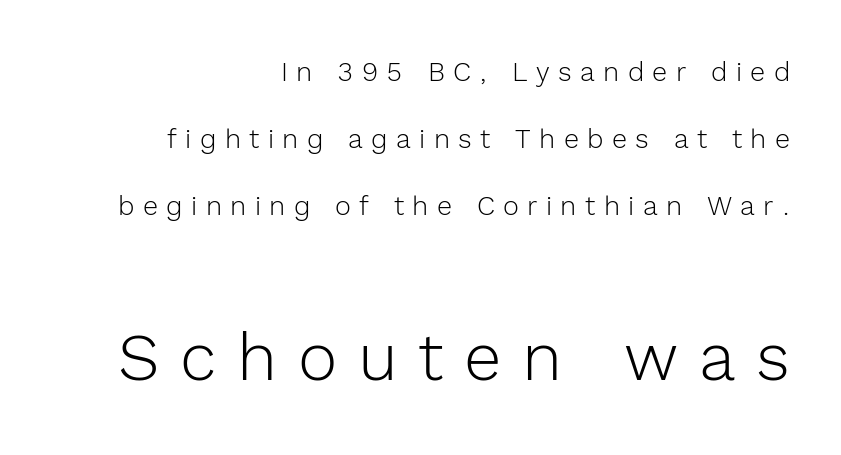
Q: Is the text bold? A: No.
Q: Is the text italic (slanted)? A: No, it is upright.
Q: Is the typeface a serif or a sans-serif typeface? A: Sans-serif.
Q: Is the text underlined? A: No.
Q: How is the paragraph aligned? A: Right-aligned.
Q: Is the spacing between letters normal or unusually wide? A: Unusually wide.
Q: Is the spacing between lines tight, normal or loose? A: Loose.
Q: Which block of text is set in a larger size, the first (top) or the second (bottom)? A: The second (bottom) one.
Q: Width (condensed, normal, or wide)? A: Normal.
Q: x-height? A: Medium.
Q: Monospaced? A: No.
